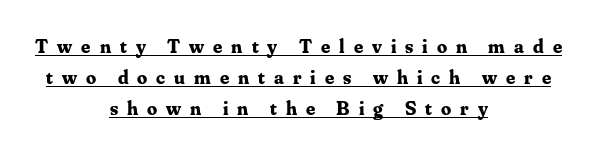
Q: Is the text bold? A: Yes.
Q: Is the text italic (slanted)? A: No, it is upright.
Q: Is the text underlined? A: Yes.
Q: How is the paragraph aligned? A: Centered.
Q: Is the spacing between letters normal or unusually wide? A: Unusually wide.
Q: Is the spacing between lines tight, normal or loose? A: Normal.
